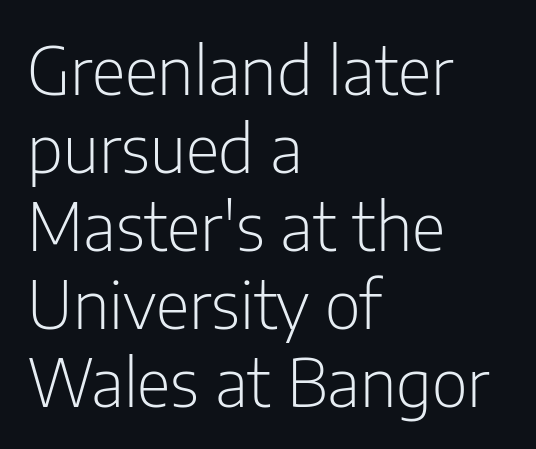
This reads as an unemphasized weight, regular at the heaviest. The specimen omits any rule beneath the text block's lines. Default kerning and tracking; the words read as compact shapes. In terms of posture, this sample is upright. The font family rendered here belongs to the sans-serif group. Is this a fixed-width face? No — the glyphs have proportional, varying widths.
